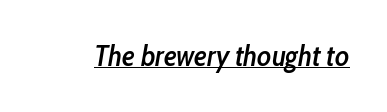
The image shows 29 px semibold, condensed type, italic (leaning right); set normal letter spacing, underlined; low stroke contrast and a medium x-height.
